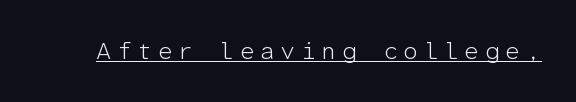
{"italic": "no", "bold": "no", "underline": "yes", "letter_spacing": "wide", "letter_spacing_em": 0.22, "glyph_px": 24}
